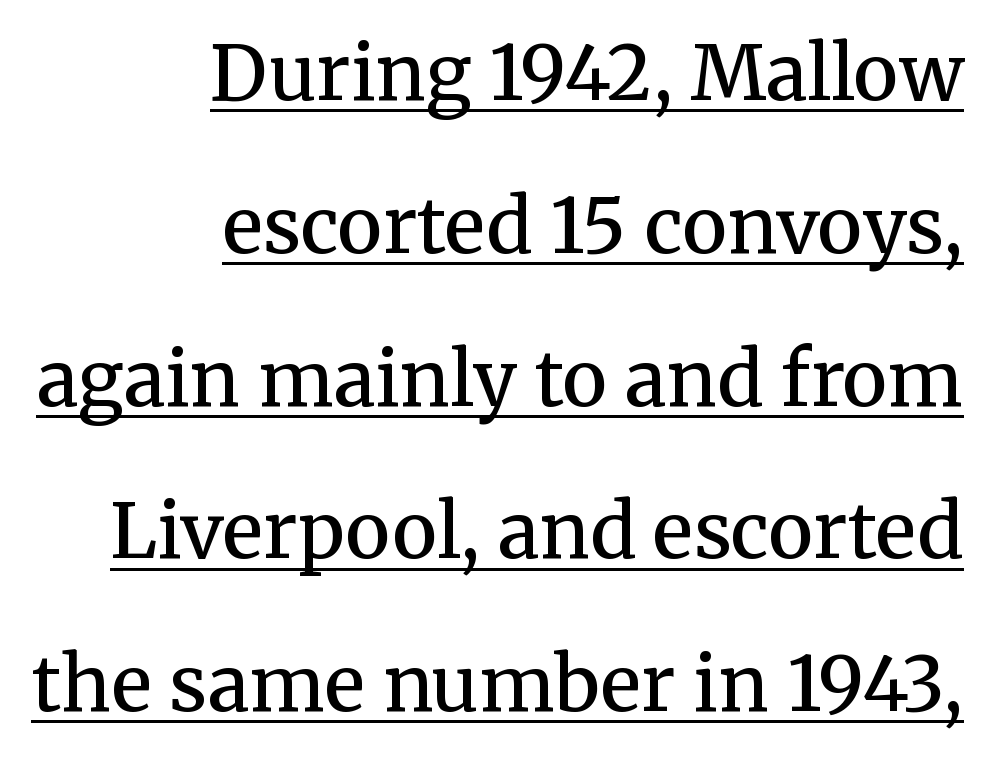
The image shows 76 px semibold serif type, upright; set right-aligned, loose line spacing (2.01x), normal letter spacing, underlined; medium stroke contrast and a medium x-height.
